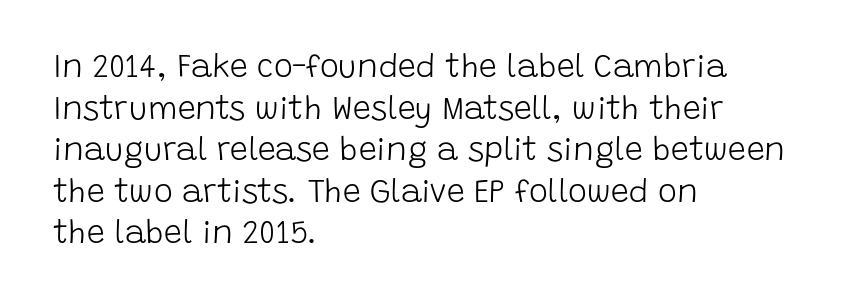
{"serif": "no", "italic": "no", "bold": "no", "weight": "light", "width": "normal", "stroke_contrast": "low", "x_height": "large", "monospaced": "no", "underline": "no", "align": "left", "line_spacing": "normal", "line_spacing_ratio": 1.3, "letter_spacing": "normal", "letter_spacing_em": 0.0, "glyph_px": 32}
